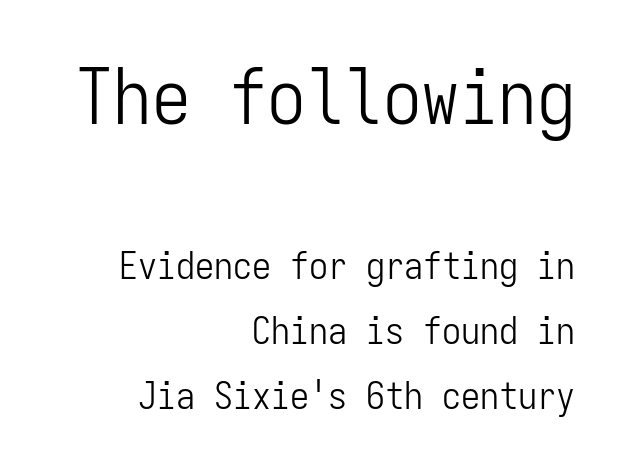
Here the designer chose a console-style face with uniform glyph widths. Notice how the stems are strictly vertical — no italics here. The passage shown is typeset with a sans-serif family. Counters stay open thanks to moderate or lighter strokes.
